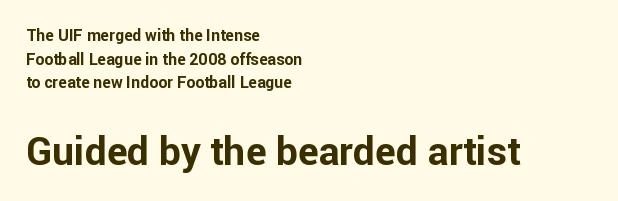
{"serif": "no", "italic": "no", "bold": "yes", "weight": "bold", "width": "normal", "stroke_contrast": "low", "x_height": "medium", "monospaced": "no", "underline": "no", "align": "left", "line_spacing": "normal", "line_spacing_ratio": 1.47, "letter_spacing": "normal", "letter_spacing_em": 0.0, "larger_block": "second", "size_ratio": 2.44, "glyph_px": 39}
